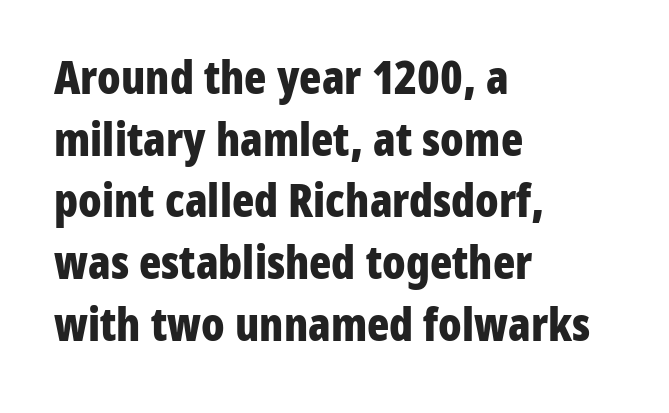
{"serif": "no", "italic": "no", "bold": "yes", "weight": "bold", "width": "condensed", "stroke_contrast": "low", "x_height": "medium", "monospaced": "no", "underline": "no", "align": "left", "line_spacing": "normal", "line_spacing_ratio": 1.34, "letter_spacing": "normal", "letter_spacing_em": 0.0, "glyph_px": 46}
